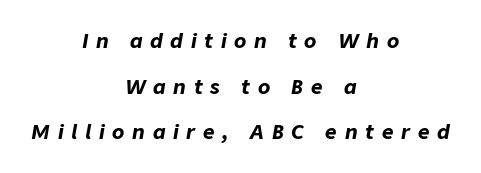
Anything drawn beneath the words? Only blank space. As a designer I'd log this as weight 700, bold. The letterforms stand isolated, each surrounded by extra space. Style check: oblique.
